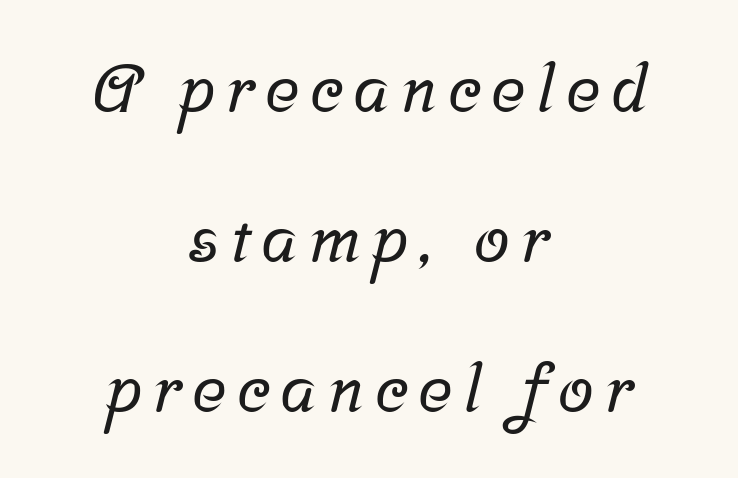
Spacing verdict: proportional, widths tailored to each character. In terms of leading, this rendering errs on the spacious side. Nobody drew a line under any word here.
